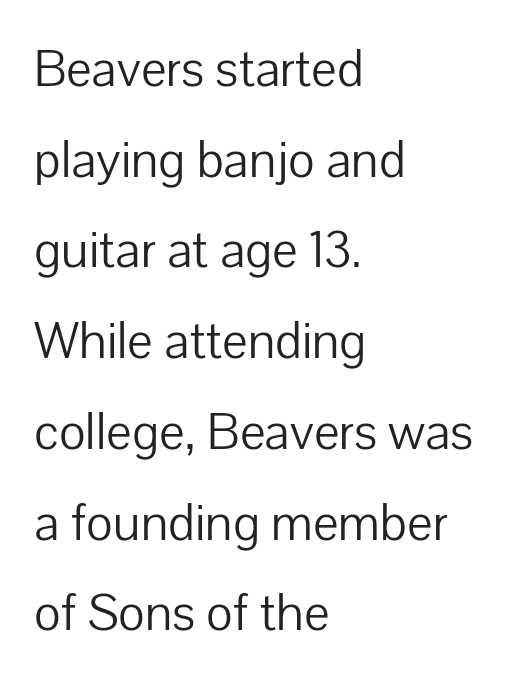
Look at the bottom of the vertical strokes: they stop flat, with no serifs. Every stem runs plumb, perpendicular to the baseline. These lines keep a tight, regular rhythm from letter to letter. Vertically, the passage feels balanced, rows spaced as you'd expect. Varying glyph widths throughout — classic text-font behaviour.
